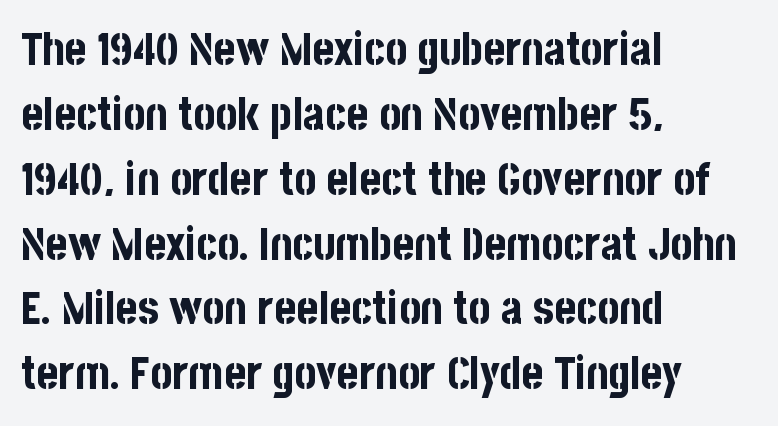
A normal amount of white space separates one row of letters from the next. The compositor pushed each line to the left boundary. Default kerning and tracking; the words read as compact shapes. Type without underlining. Heavy-handed strokes throughout: this text is bold. Classification — sans serif.
